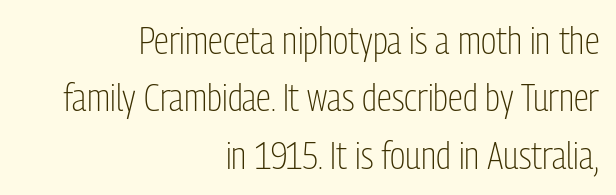
The image shows 38 px light, condensed sans-serif type, upright; set right-aligned, normal line spacing (1.51x), normal letter spacing, not underlined; low stroke contrast and a medium x-height.
